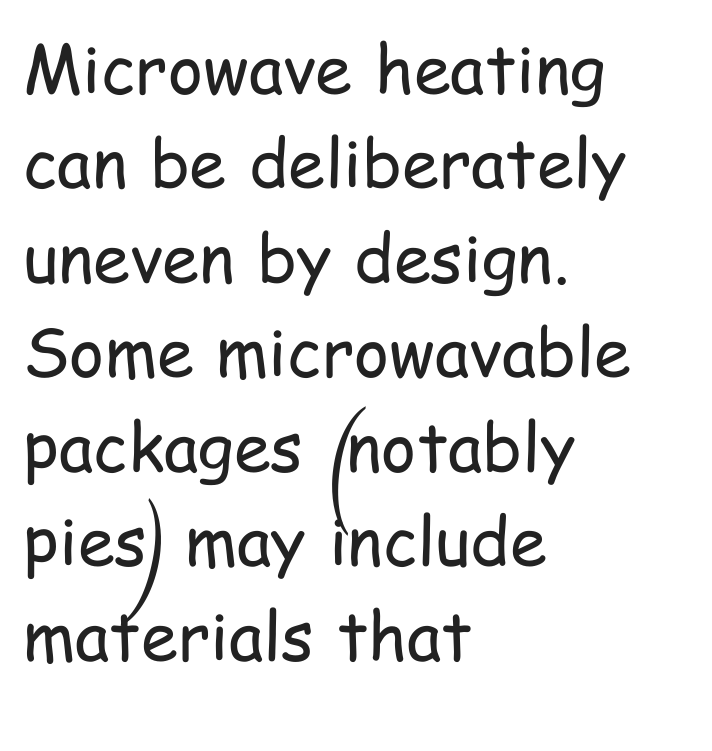
Serif or sans? Sans — the stroke terminals are bare. No extra tracking has been applied to these lines. The typeface has the unassuming heft of standard copy or less. Teacher's note: observe the even left margin — that is flush-left alignment.
